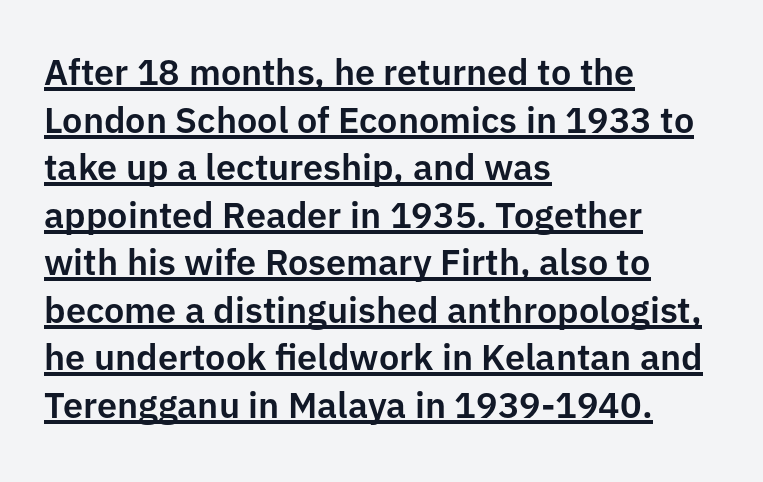
{"serif": "no", "italic": "no", "width": "normal", "stroke_contrast": "low", "x_height": "medium", "monospaced": "no", "underline": "yes", "align": "left", "line_spacing": "normal", "line_spacing_ratio": 1.32, "letter_spacing": "normal", "letter_spacing_em": 0.0, "glyph_px": 36}
